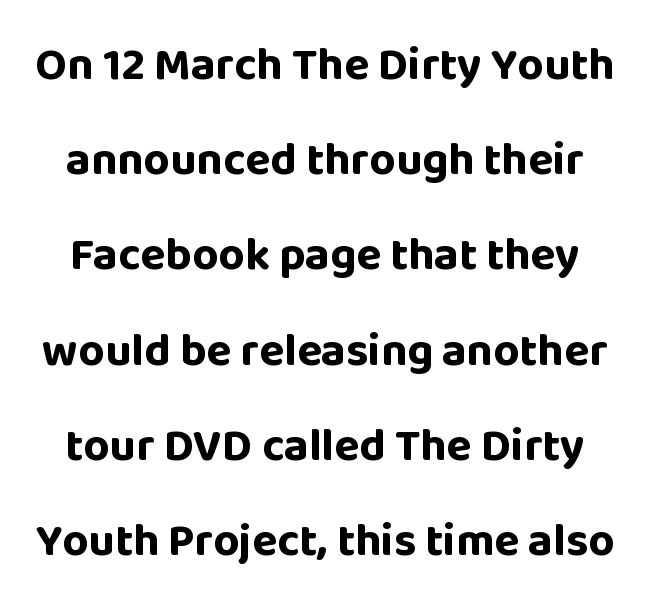
{"serif": "no", "italic": "no", "bold": "yes", "weight": "bold", "width": "normal", "stroke_contrast": "low", "x_height": "large", "monospaced": "no", "underline": "no", "line_spacing": "loose", "line_spacing_ratio": 2.07, "letter_spacing": "normal", "letter_spacing_em": 0.0, "glyph_px": 46}
